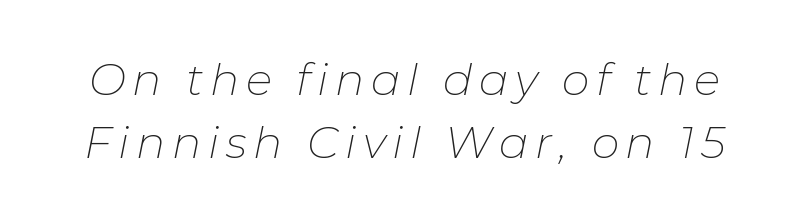
The image shows 44 px thin type, italic (leaning right); set normal line spacing (1.43x), not underlined; low stroke contrast and a medium x-height.
